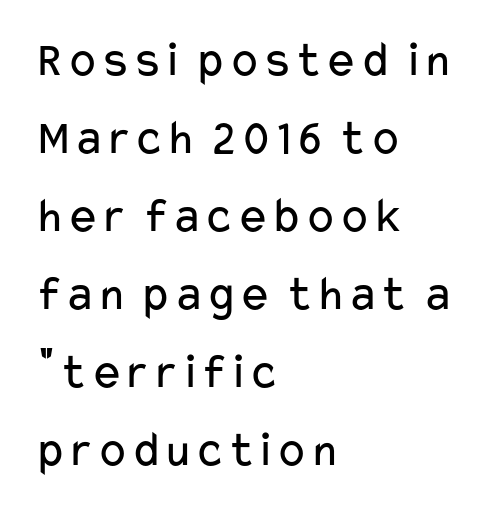
{"serif": "no", "italic": "no", "bold": "no", "weight": "regular", "width": "wide", "stroke_contrast": "low", "x_height": "medium", "monospaced": "no", "underline": "no", "align": "left", "line_spacing": "normal", "line_spacing_ratio": 1.56, "letter_spacing": "normal", "letter_spacing_em": 0.0, "glyph_px": 50}
